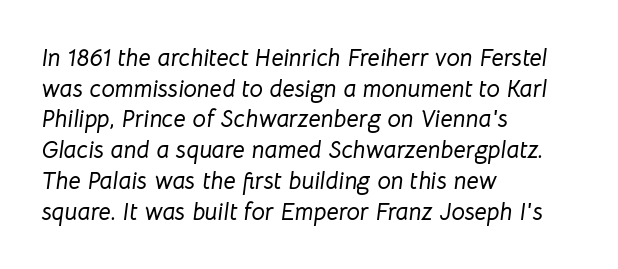
Q: Is the text italic (slanted)? A: Yes, it leans right by about 8 degrees.
Q: Is the text underlined? A: No.
Q: How is the paragraph aligned? A: Left-aligned.
Q: Is the spacing between letters normal or unusually wide? A: Normal.
Q: Is the spacing between lines tight, normal or loose? A: Normal.
